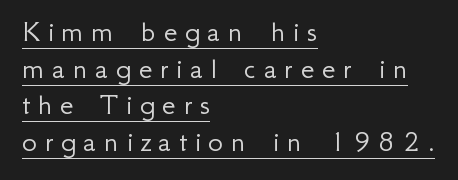
Q: Is the text bold? A: No.
Q: Is the text italic (slanted)? A: No, it is upright.
Q: Is the typeface a serif or a sans-serif typeface? A: Sans-serif.
Q: Is the text underlined? A: Yes.
Q: How is the paragraph aligned? A: Left-aligned.
Q: Is the spacing between letters normal or unusually wide? A: Unusually wide.
Q: Width (condensed, normal, or wide)? A: Normal.
Q: Stroke contrast? A: Low.
Q: x-height? A: Small.
Q: Monospaced? A: No.
